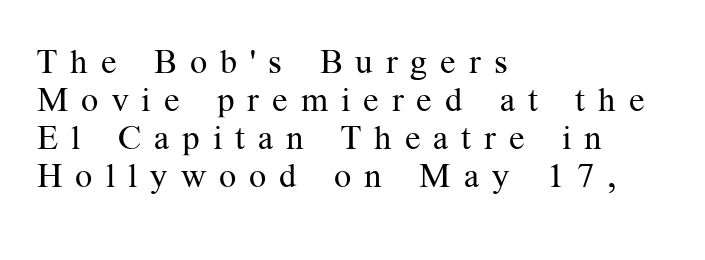
Q: Is the text bold? A: No.
Q: Is the text italic (slanted)? A: No, it is upright.
Q: Is the typeface a serif or a sans-serif typeface? A: Serif.
Q: Is the text underlined? A: No.
Q: How is the paragraph aligned? A: Left-aligned.
Q: Is the spacing between letters normal or unusually wide? A: Unusually wide.
Q: Is the spacing between lines tight, normal or loose? A: Tight.
Q: Width (condensed, normal, or wide)? A: Normal.
Q: Stroke contrast? A: Medium.
Q: x-height? A: Medium.
Q: Monospaced? A: No.
